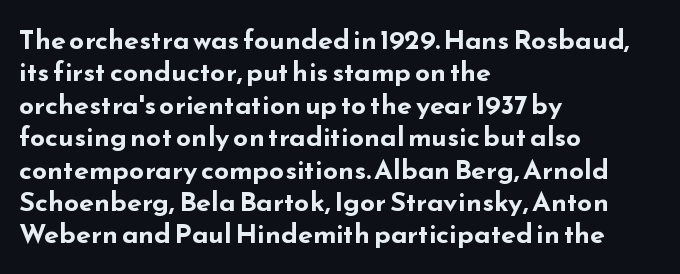
The space directly below the letters is spotless. Heavy-handed strokes throughout: this text is bold. If you drew a ruler down the left edge, every line would touch it. Italic: no, the glyphs are upright roman. Nobody touched the tracking dial on this one.
